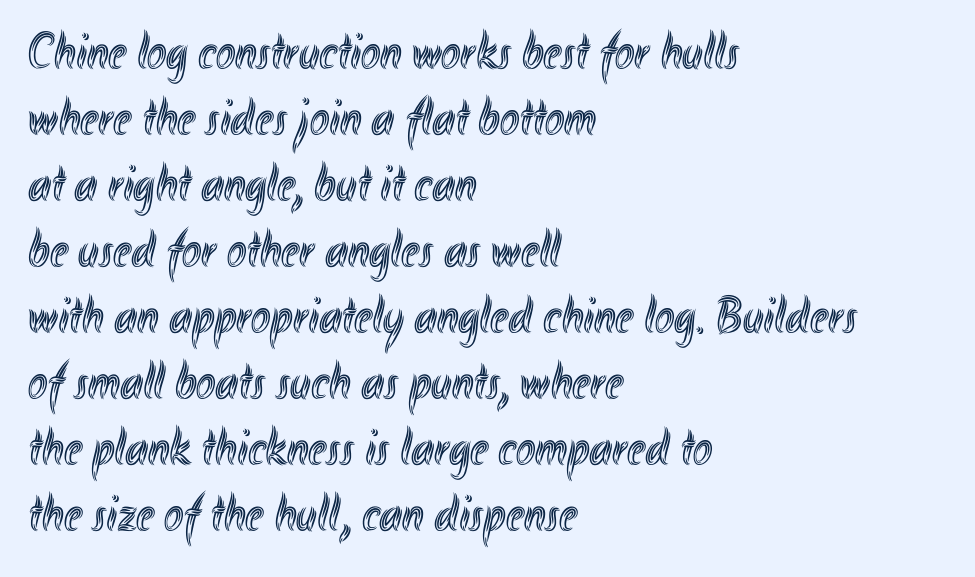
The passage shown has conventional tracking throughout. Leftover space on each line is placed entirely after the last word. Check under the words: just untouched page. This sample keeps an unexceptional amount of space between lines.
